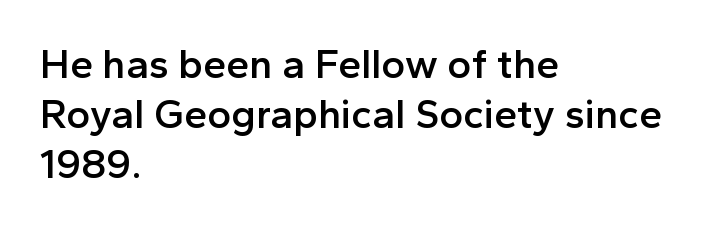
{"serif": "no", "italic": "no", "bold": "semi", "weight": "semibold", "width": "normal", "x_height": "medium", "monospaced": "no", "underline": "no", "align": "left", "line_spacing_ratio": 1.22, "letter_spacing": "normal", "letter_spacing_em": 0.0, "glyph_px": 41}
